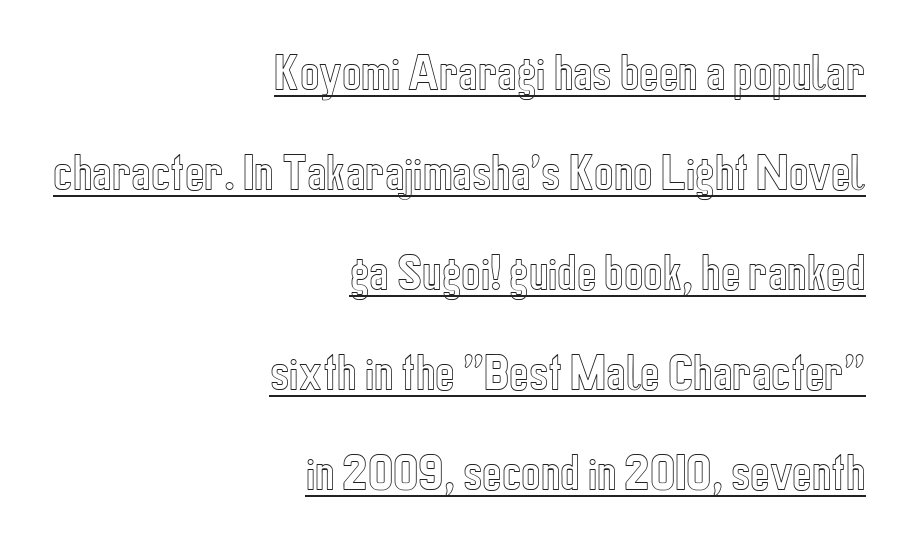
The image shows 41 px condensed type, upright; set right-aligned, loose line spacing (2.44x), normal letter spacing, underlined; a medium x-height.
